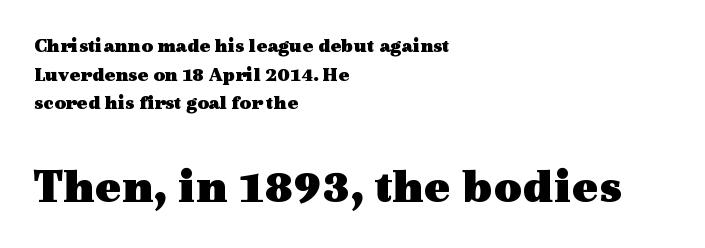
{"serif": "yes", "italic": "no", "bold": "yes", "weight": "heavy", "width": "wide", "x_height": "medium", "monospaced": "no", "underline": "no", "align": "left", "line_spacing": "normal", "line_spacing_ratio": 1.43, "letter_spacing": "normal", "letter_spacing_em": 0.0, "larger_block": "second", "size_ratio": 2.45, "glyph_px": 49}
